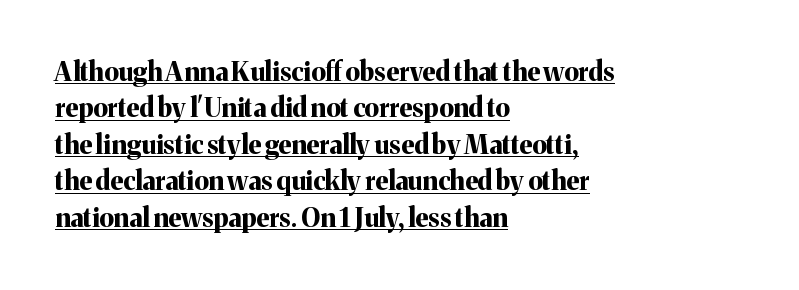
Layout note: lines flush left. Thick stems and heavy bowls — unmistakably bold. Between one letter and the next there's only the usual sliver of space. Each line of the rendering has a horizontal stroke beneath the glyphs. Students, observe: this is what conventionally led text looks like. This is roman type, the default non-slanted kind.
